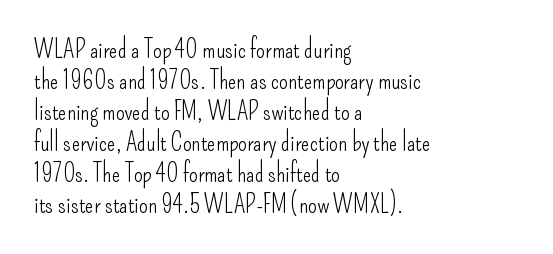
Q: Is the text bold? A: No.
Q: Is the text italic (slanted)? A: No, it is upright.
Q: Is the text underlined? A: No.
Q: How is the paragraph aligned? A: Left-aligned.
Q: Is the spacing between letters normal or unusually wide? A: Normal.
